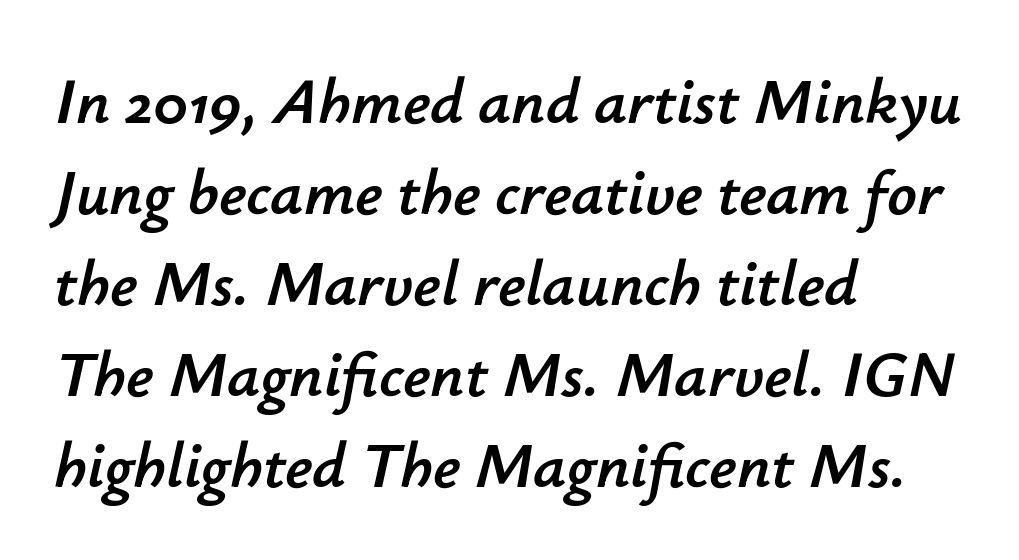
The image shows 65 px text type, italic (leaning right); set left-aligned, normal line spacing (1.4x), normal letter spacing, not underlined; low stroke contrast and a small x-height.
